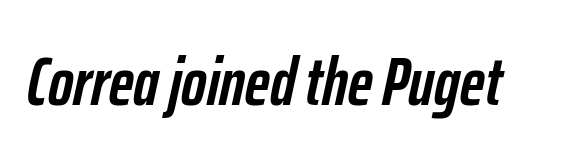
The image shows 68 px semibold, condensed type, italic (leaning right); set normal letter spacing, not underlined; low stroke contrast and a medium x-height.
